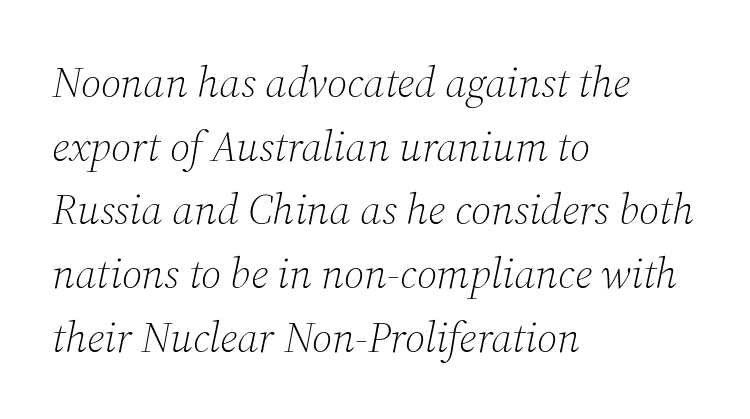
The image shows 43 px light serif type, italic (leaning right); set left-aligned, normal line spacing (1.48x), normal letter spacing, not underlined; medium stroke contrast and a medium x-height.
